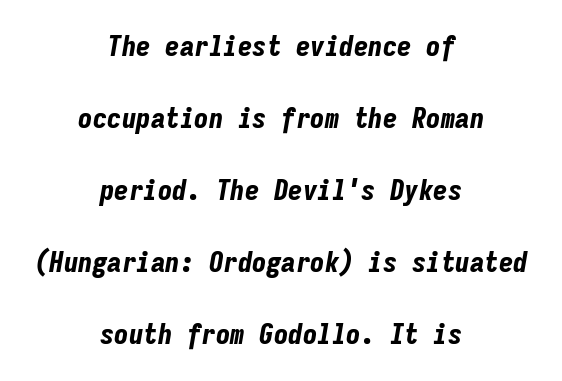
Q: Is the text bold? A: Yes.
Q: Is the text italic (slanted)? A: Yes, it leans right by about 9 degrees.
Q: Is the text underlined? A: No.
Q: How is the paragraph aligned? A: Centered.
Q: Is the spacing between letters normal or unusually wide? A: Normal.
Q: Is the spacing between lines tight, normal or loose? A: Loose.
Q: Width (condensed, normal, or wide)? A: Condensed.
Q: Stroke contrast? A: Low.
Q: x-height? A: Medium.
Q: Monospaced? A: Yes.
